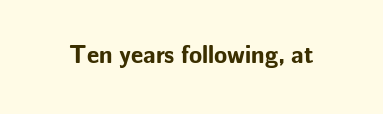
{"italic": "no", "bold": "yes", "underline": "no", "letter_spacing": "normal", "letter_spacing_em": 0.0, "glyph_px": 24}
